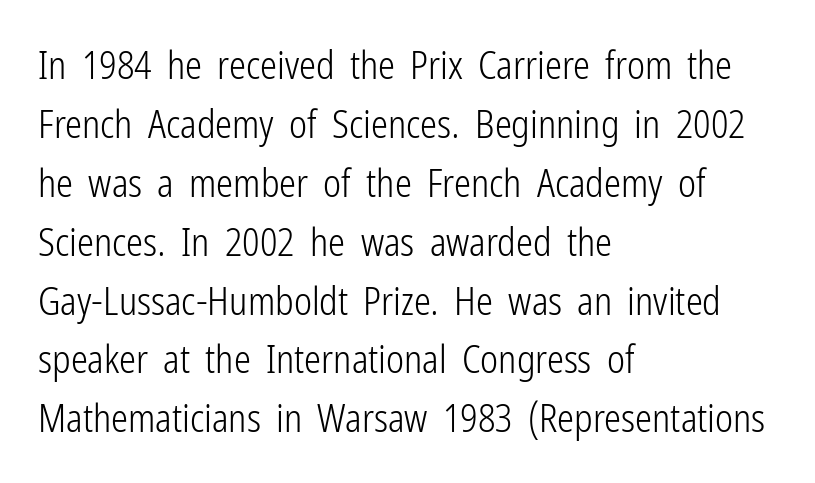
The image shows 38 px light, condensed sans-serif type, upright; set left-aligned, normal line spacing (1.55x), normal letter spacing, not underlined; low stroke contrast and a medium x-height.
